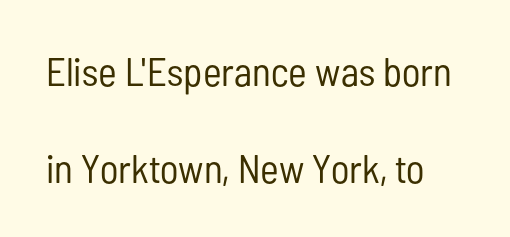
{"serif": "no", "italic": "no", "bold": "no", "weight": "regular", "width": "condensed", "stroke_contrast": "low", "x_height": "medium", "monospaced": "no", "underline": "no", "line_spacing": "loose", "line_spacing_ratio": 2.42, "letter_spacing": "normal", "letter_spacing_em": 0.0, "glyph_px": 40}
